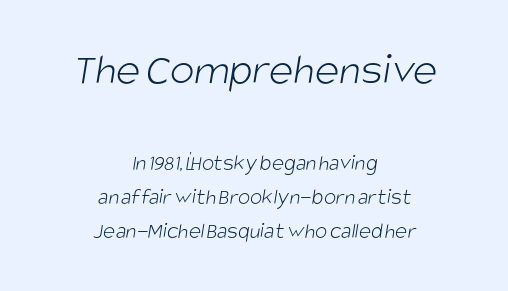
Q: Is the text bold? A: No.
Q: Is the typeface a serif or a sans-serif typeface? A: Sans-serif.
Q: Is the text underlined? A: No.
Q: How is the paragraph aligned? A: Centered.
Q: Is the spacing between letters normal or unusually wide? A: Normal.
Q: Is the spacing between lines tight, normal or loose? A: Normal.
Q: Which block of text is set in a larger size, the first (top) or the second (bottom)? A: The first (top) one.
Q: Width (condensed, normal, or wide)? A: Condensed.
Q: Stroke contrast? A: Low.
Q: x-height? A: Large.
Q: Monospaced? A: No.
